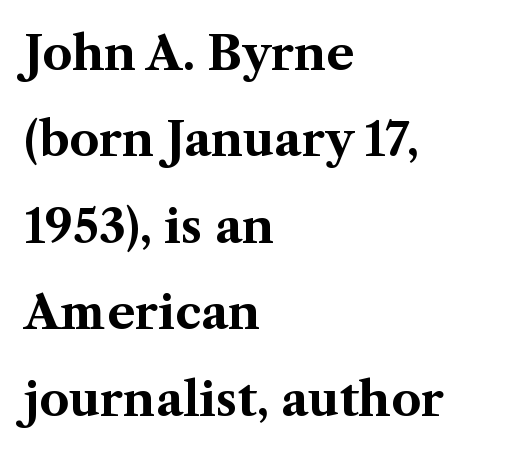
The image shows 47 px bold serif type, upright; set left-aligned, line spacing 1.84x, normal letter spacing, not underlined; medium stroke contrast and a medium x-height.
